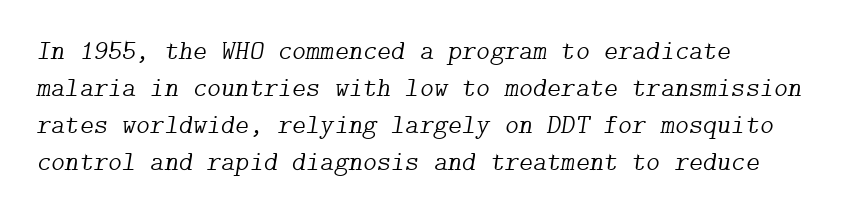
Q: Is the text bold? A: No.
Q: Is the text italic (slanted)? A: Yes, it leans right by about 9 degrees.
Q: Is the text underlined? A: No.
Q: How is the paragraph aligned? A: Left-aligned.
Q: Is the spacing between letters normal or unusually wide? A: Normal.
Q: Is the spacing between lines tight, normal or loose? A: Normal.
